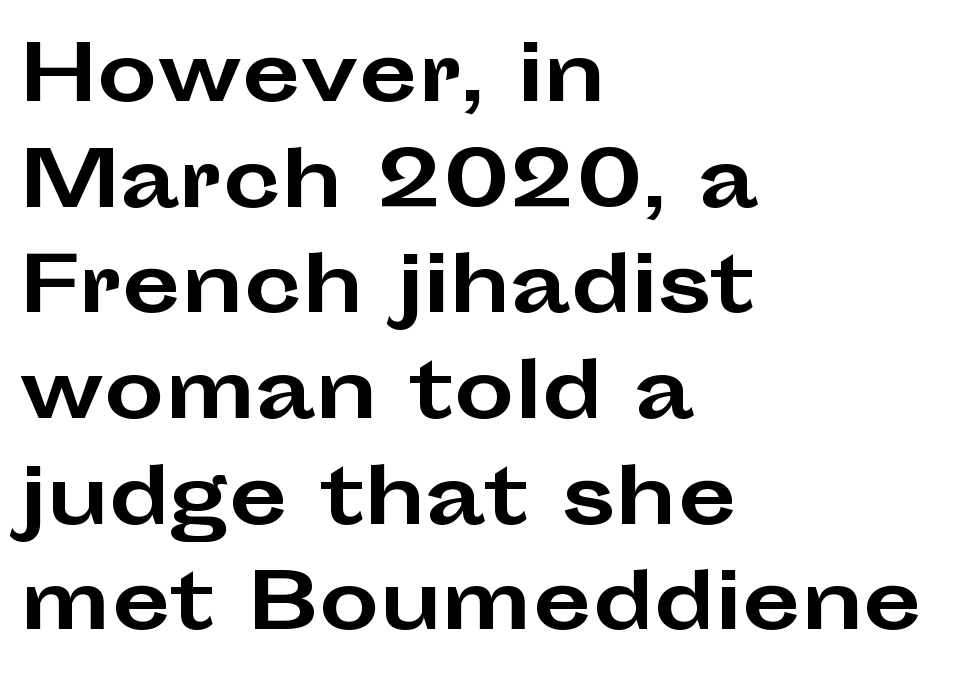
The image shows 76 px bold, wide sans-serif type, upright; set left-aligned, normal line spacing (1.39x), normal letter spacing, not underlined; low stroke contrast and a medium x-height.
